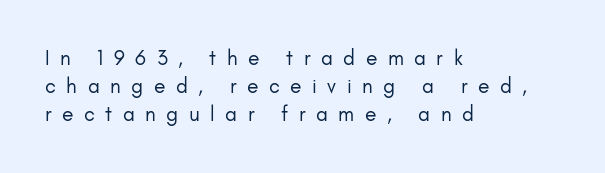
The image shows 21 px text type, upright; set left-aligned, normal line spacing (1.34x), unusually wide letter spacing (+0.5 em), not underlined.
